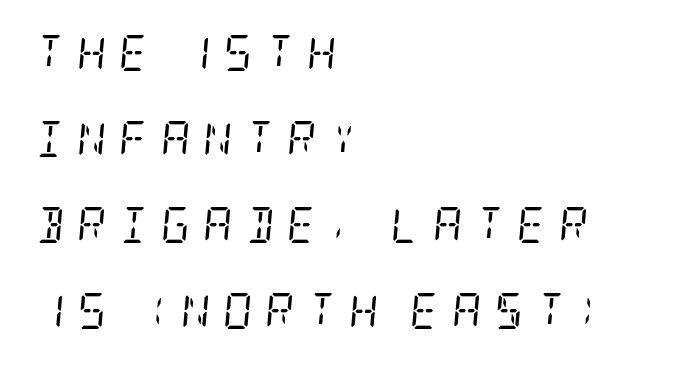
The image shows 36 px regular-weight, condensed serif type, italic (leaning right); set left-aligned, loose line spacing (2.39x), unusually wide letter spacing (+0.35 em), not underlined; low stroke contrast and a large x-height.
